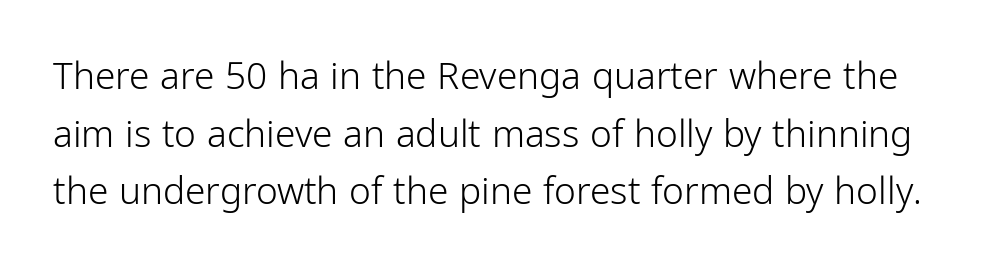
Q: Is the text bold? A: No.
Q: Is the text italic (slanted)? A: No, it is upright.
Q: Is the typeface a serif or a sans-serif typeface? A: Sans-serif.
Q: Is the text underlined? A: No.
Q: Is the spacing between letters normal or unusually wide? A: Normal.
Q: Is the spacing between lines tight, normal or loose? A: Normal.
Q: Width (condensed, normal, or wide)? A: Condensed.
Q: Stroke contrast? A: Low.
Q: x-height? A: Medium.
Q: Monospaced? A: No.
